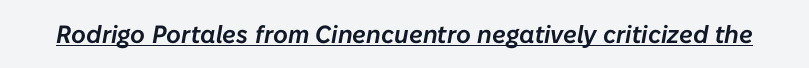
{"italic": "yes", "lean": "right", "slant_degrees": 10, "underline": "yes", "letter_spacing": "normal", "letter_spacing_em": 0.0, "glyph_px": 25}
